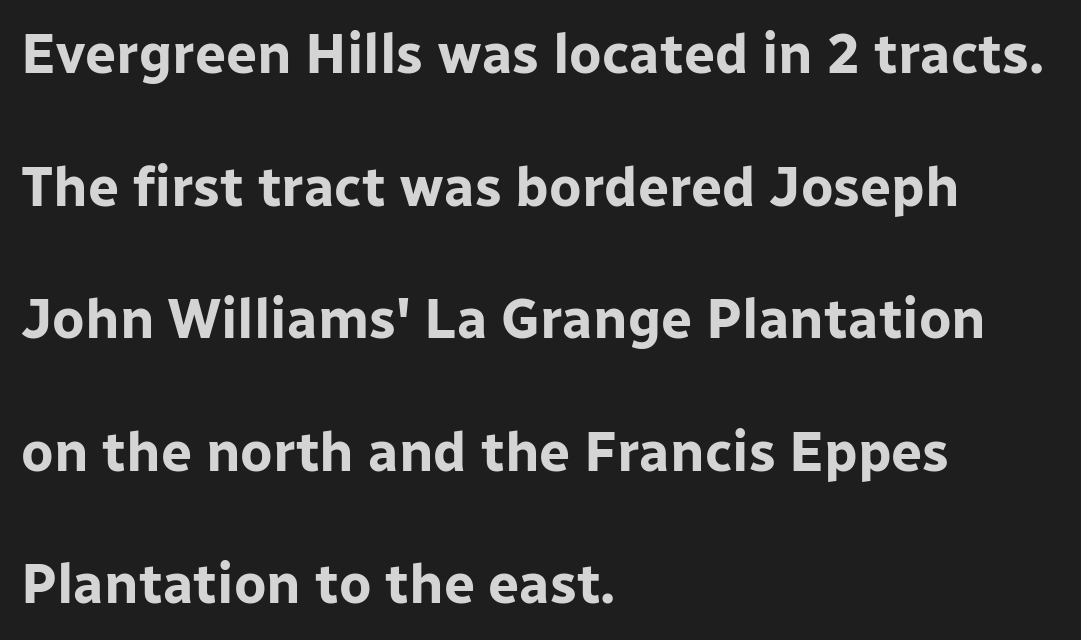
You'd pick this weight for a headline — it's a proper bold. This sample uses plain, unmodified letter spacing. The gap between lines stays unmarked. The typesetter chose a ragged-right arrangement here. You could fit nearly another row in the gap between these rows. Italic? Not at all — the glyphs are vertical.
